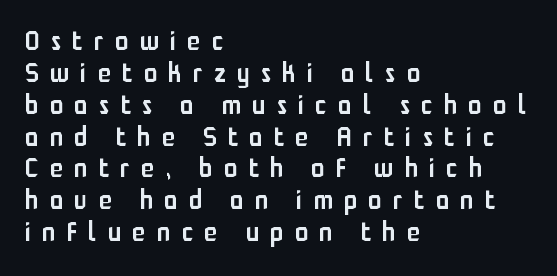
{"italic": "no", "bold": "semi", "underline": "no", "align": "left", "line_spacing_ratio": 1.18, "letter_spacing": "wide", "letter_spacing_em": 0.42, "glyph_px": 27}
